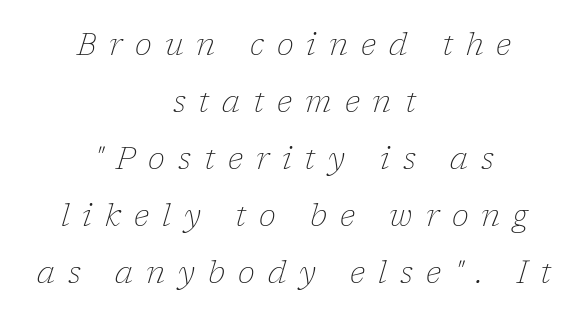
Q: Is the text bold? A: No.
Q: Is the text italic (slanted)? A: Yes, it leans right by about 17 degrees.
Q: Is the typeface a serif or a sans-serif typeface? A: Serif.
Q: Is the text underlined? A: No.
Q: How is the paragraph aligned? A: Centered.
Q: Is the spacing between letters normal or unusually wide? A: Unusually wide.
Q: Width (condensed, normal, or wide)? A: Normal.
Q: Stroke contrast? A: Low.
Q: x-height? A: Medium.
Q: Monospaced? A: No.
